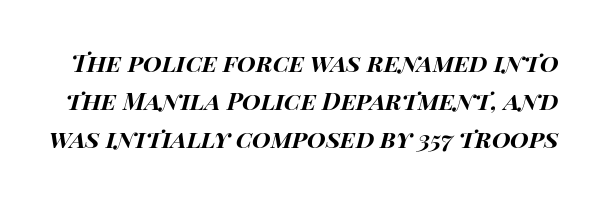
Does the lettering tilt? It does — this is italic. The font is running at its bold setting. Between one letter and the next there's only the usual sliver of space. Underline: absent. Interline gaps are of average width in this sample.
